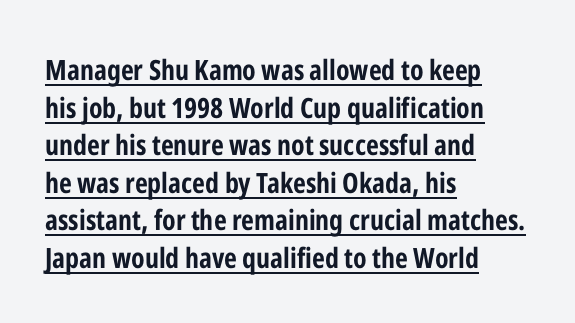
Q: Is the text bold? A: Yes.
Q: Is the text italic (slanted)? A: No, it is upright.
Q: Is the typeface a serif or a sans-serif typeface? A: Sans-serif.
Q: Is the text underlined? A: Yes.
Q: How is the paragraph aligned? A: Left-aligned.
Q: Is the spacing between letters normal or unusually wide? A: Normal.
Q: Is the spacing between lines tight, normal or loose? A: Normal.
Q: Width (condensed, normal, or wide)? A: Condensed.
Q: Stroke contrast? A: Low.
Q: x-height? A: Medium.
Q: Monospaced? A: No.
